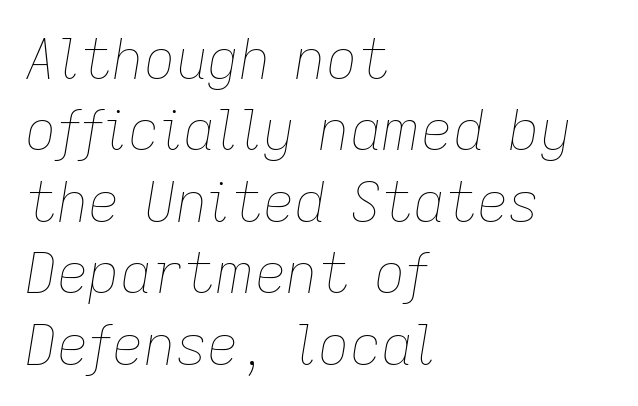
This sample keeps an unexceptional amount of space between lines. The typography opts for an oblique posture over an upright one. These glyphs show unthickened strokes, regular width or finer. This sample uses plain, unmodified letter spacing.
